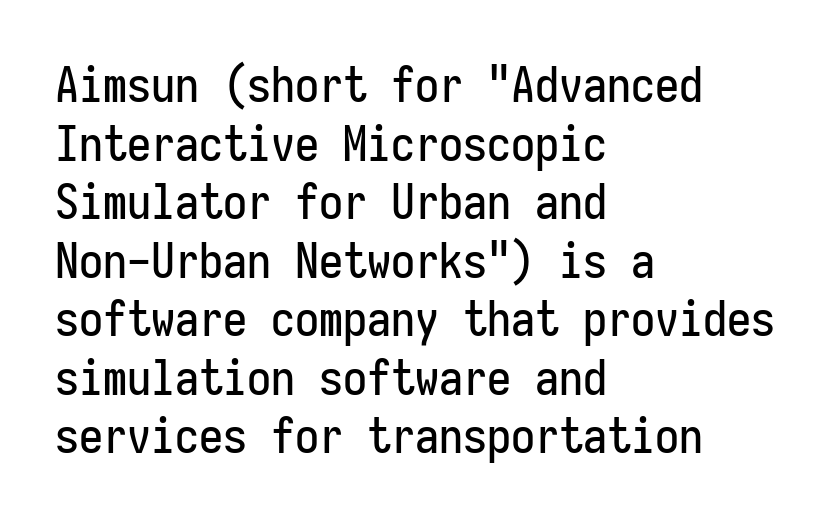
The image shows 48 px condensed sans-serif type, upright, monospaced; set left-aligned, line spacing 1.22x, normal letter spacing, not underlined; low stroke contrast and a medium x-height.
